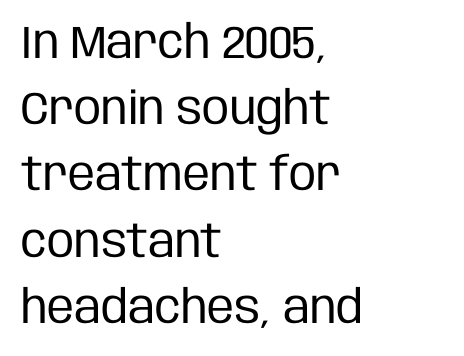
Do the letters lean? They stand straight. Notice how descenders clear the ascenders below comfortably — that's standard leading. Grotesque or geometric, the face here clearly has no serifs. Unbolded letterforms with no extra heft. The type is set solid horizontally, with unmodified tracking.
